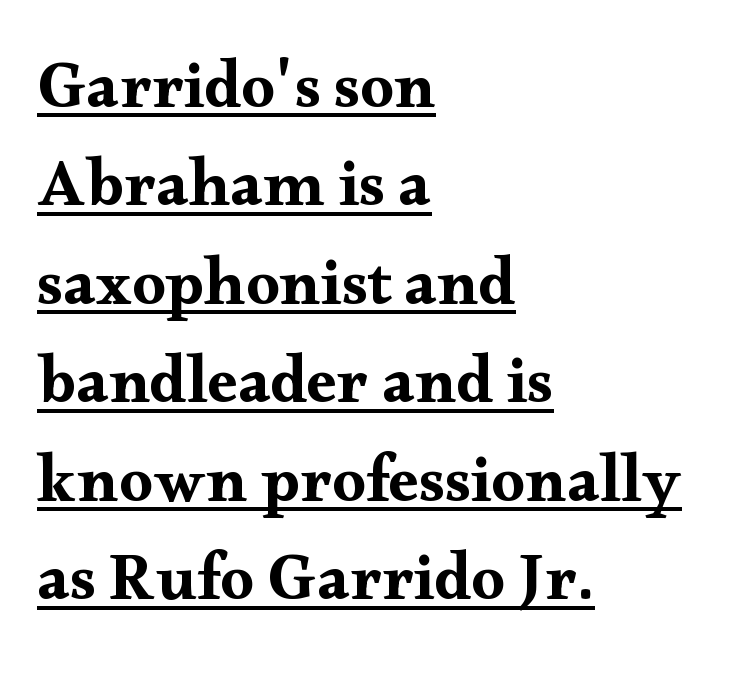
The image shows 67 px wide serif type, upright; set left-aligned, normal line spacing (1.47x), normal letter spacing, underlined; medium stroke contrast and a small x-height.
